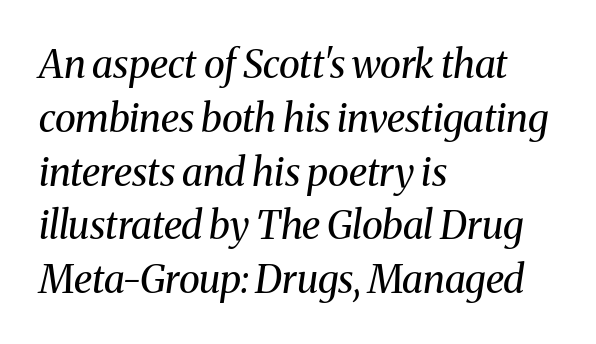
{"serif": "yes", "italic": "yes", "lean": "right", "slant_degrees": 8, "bold": "no", "weight": "regular", "width": "normal", "stroke_contrast": "medium", "x_height": "medium", "monospaced": "no", "underline": "no", "align": "left", "line_spacing": "normal", "line_spacing_ratio": 1.38, "letter_spacing": "normal", "letter_spacing_em": 0.0, "glyph_px": 39}
